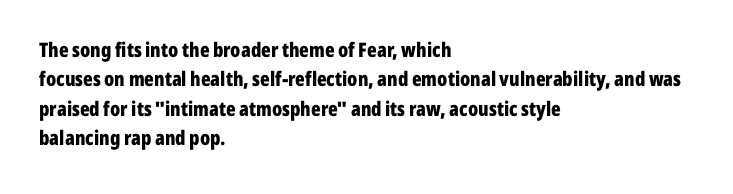
The image shows 20 px bold type, upright; set left-aligned, normal line spacing (1.47x), normal letter spacing, not underlined.
